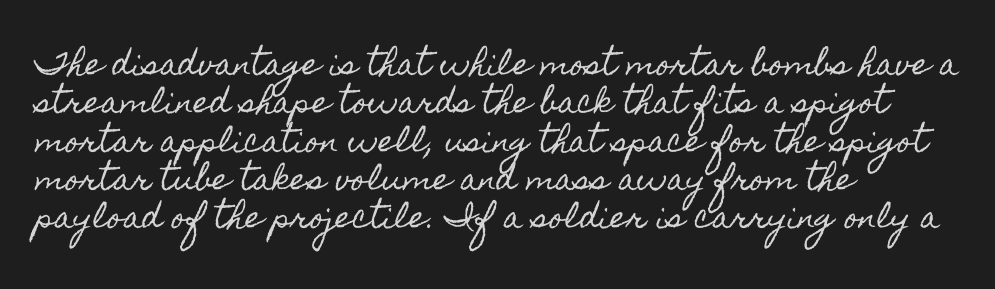
{"width": "condensed", "x_height": "small", "monospaced": "no", "underline": "no", "align": "left", "line_spacing": "normal", "line_spacing_ratio": 1.32, "letter_spacing": "normal", "letter_spacing_em": 0.0, "glyph_px": 29}
